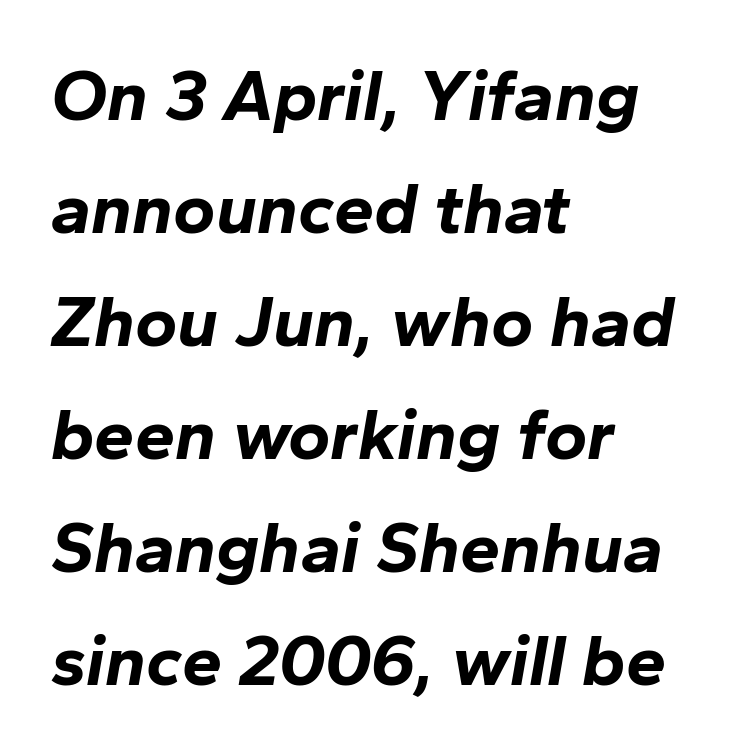
{"italic": "yes", "lean": "right", "slant_degrees": 10, "bold": "yes", "weight": "bold", "width": "normal", "stroke_contrast": "low", "x_height": "medium", "monospaced": "no", "underline": "no", "align": "left", "line_spacing": "normal", "line_spacing_ratio": 1.57, "letter_spacing": "normal", "letter_spacing_em": 0.0, "glyph_px": 72}
